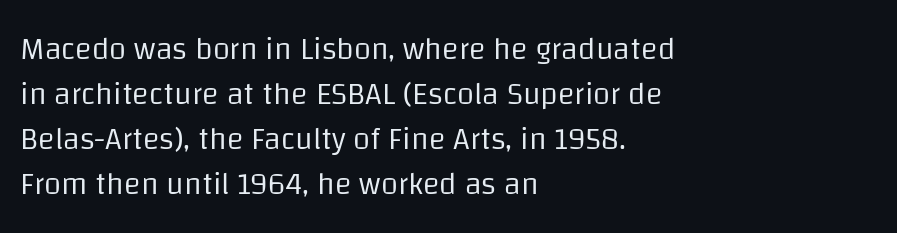
Character widths vary here, with narrow letters taking less room than wide ones. Letters rest on an invisible, unmarked baseline. Every row of glyphs begins at an identical x-position on the left. Stem width sits at or under what a default text font uses. Evenly set lines give the paragraph a standard silhouette.
